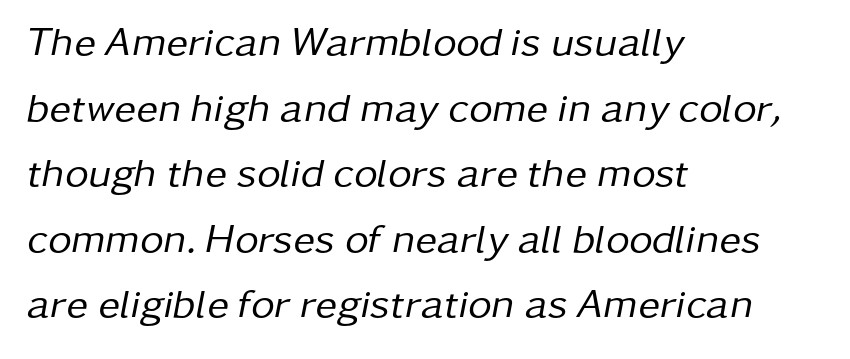
{"italic": "yes", "lean": "right", "slant_degrees": 11, "bold": "no", "weight": "regular", "width": "normal", "stroke_contrast": "low", "x_height": "medium", "monospaced": "no", "underline": "no", "align": "left", "line_spacing": "normal", "line_spacing_ratio": 1.6, "letter_spacing": "normal", "letter_spacing_em": 0.0, "glyph_px": 41}
